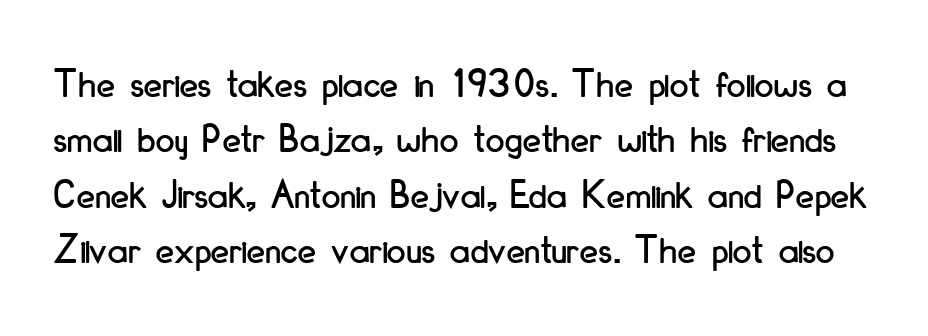
Q: Is the text italic (slanted)? A: No, it is upright.
Q: Is the typeface a serif or a sans-serif typeface? A: Sans-serif.
Q: Is the text underlined? A: No.
Q: Is the spacing between letters normal or unusually wide? A: Normal.
Q: Is the spacing between lines tight, normal or loose? A: Normal.
Q: Width (condensed, normal, or wide)? A: Condensed.
Q: Stroke contrast? A: Low.
Q: x-height? A: Small.
Q: Monospaced? A: No.
